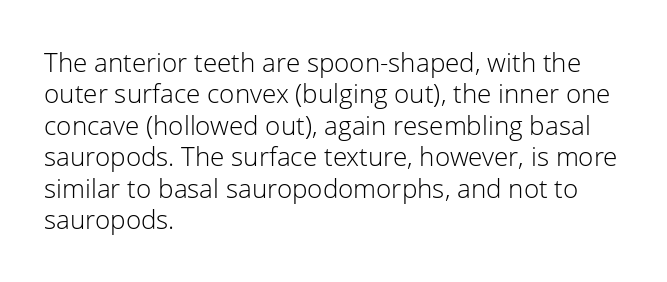
Q: Is the text bold? A: No.
Q: Is the text italic (slanted)? A: No, it is upright.
Q: Is the text underlined? A: No.
Q: How is the paragraph aligned? A: Left-aligned.
Q: Is the spacing between letters normal or unusually wide? A: Normal.
